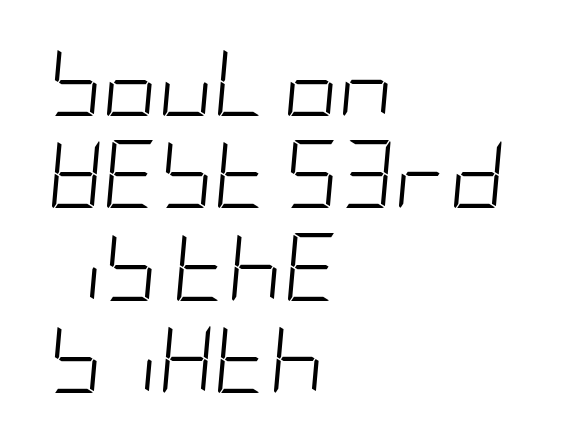
{"italic": "yes", "lean": "right", "slant_degrees": 5, "bold": "no", "weight": "light", "width": "condensed", "stroke_contrast": "low", "x_height": "large", "underline": "no", "align": "left", "line_spacing": "normal", "line_spacing_ratio": 1.36, "letter_spacing": "normal", "letter_spacing_em": 0.0, "glyph_px": 68}
